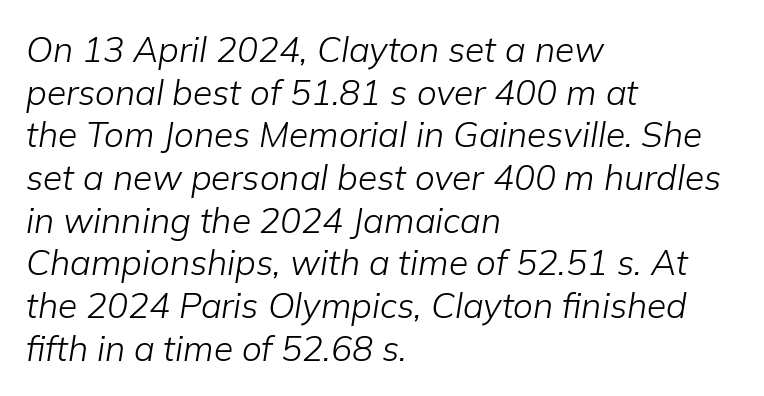
A classic flush-left, rag-right setting is used for this passage. When letters slant like this, we call the style italic. Is this a fixed-width face? No — the glyphs have proportional, varying widths. Look at the tracking — it's just the regular setting, nothing added. No heavy texture on the line: the type isn't bold. Has an underline been added? It has not.
